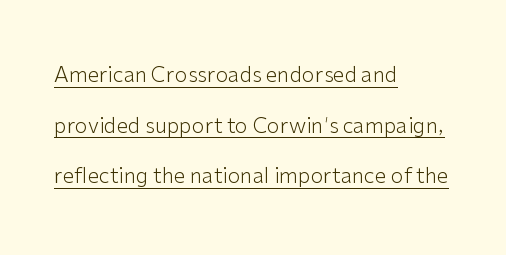
{"italic": "no", "bold": "no", "underline": "yes", "align": "left", "line_spacing": "loose", "line_spacing_ratio": 2.41, "letter_spacing": "normal", "letter_spacing_em": 0.0, "glyph_px": 21}
